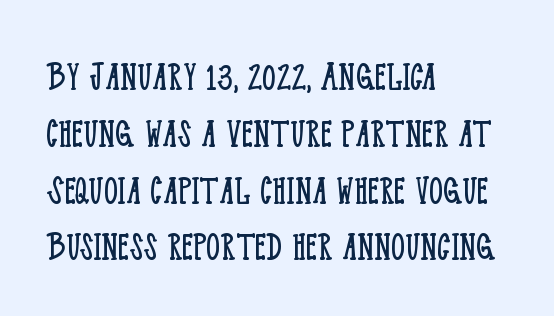
What's the leading like? Ordinary, nothing unusual. Proportional: the letters do not fall into vertical columns. This rendering features lettering with no underline. Upright lettering throughout. This is not heavy type; no bold has been used.
